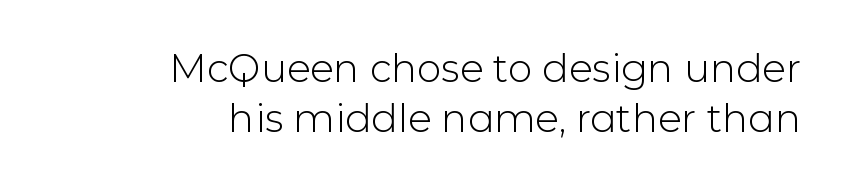
{"serif": "no", "italic": "no", "bold": "no", "weight": "light", "width": "normal", "stroke_contrast": "low", "x_height": "medium", "monospaced": "no", "underline": "no", "align": "right", "line_spacing": "normal", "line_spacing_ratio": 1.27, "letter_spacing": "normal", "letter_spacing_em": 0.0, "glyph_px": 39}
